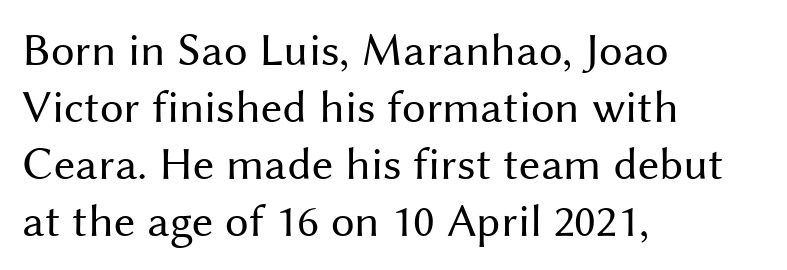
The image shows 47 px regular-weight sans-serif type, upright; set left-aligned, line spacing 1.21x, normal letter spacing, not underlined; medium stroke contrast and a medium x-height.
